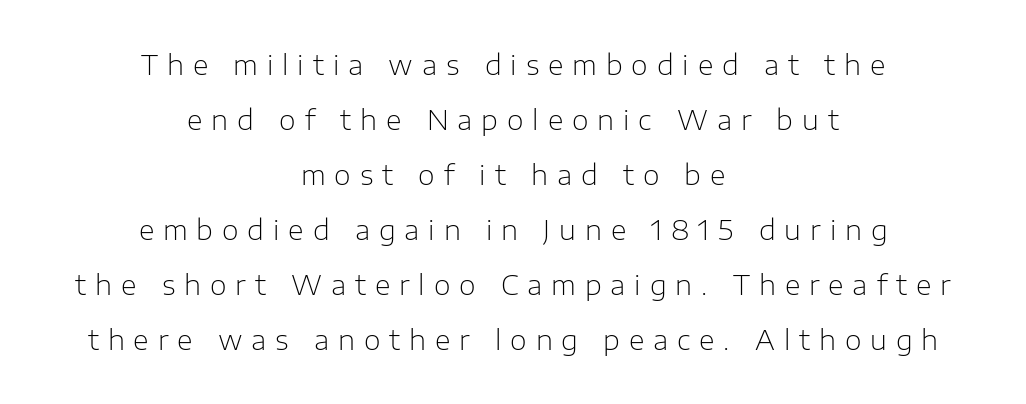
Q: Is the text bold? A: No.
Q: Is the text italic (slanted)? A: No, it is upright.
Q: Is the text underlined? A: No.
Q: How is the paragraph aligned? A: Centered.
Q: Is the spacing between letters normal or unusually wide? A: Unusually wide.
Q: Is the spacing between lines tight, normal or loose? A: Loose.
